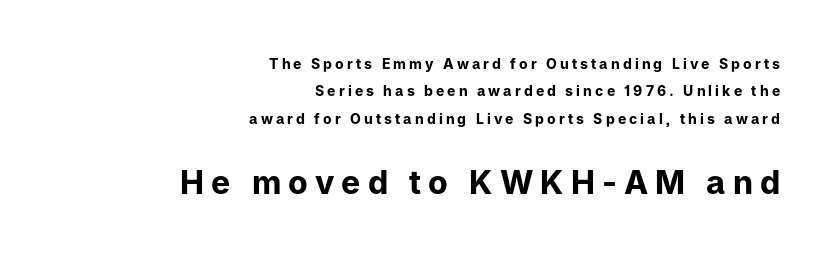
The image shows 32 px bold sans-serif type, upright; set right-aligned, loose line spacing (1.96x), unusually wide letter spacing (+0.22 em), not underlined; the second (bottom) block is 2.29x larger; low stroke contrast and a medium x-height.
